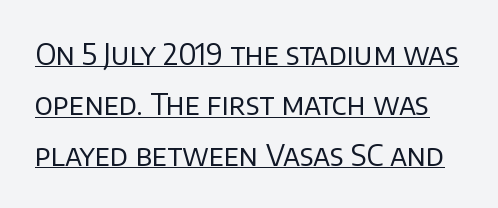
The text was rendered using a sans face with plain stroke endings. Summary of weight: not heavy and not bold. Each letter keeps its own natural width here, so spacing adapts to shape. Nothing unusual about the tracking: characters are spaced as the font intends. Italic: no, the glyphs are upright roman.
